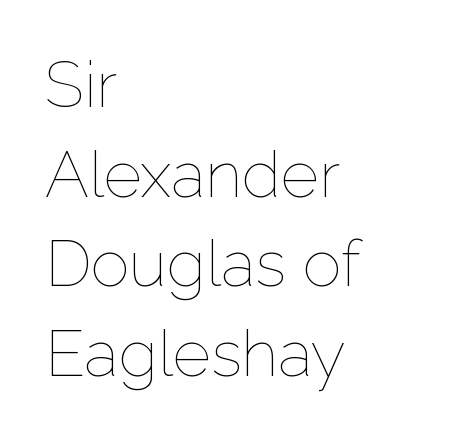
The image shows 65 px thin type, upright; set left-aligned, normal line spacing (1.38x), normal letter spacing, not underlined; low stroke contrast and a medium x-height.
